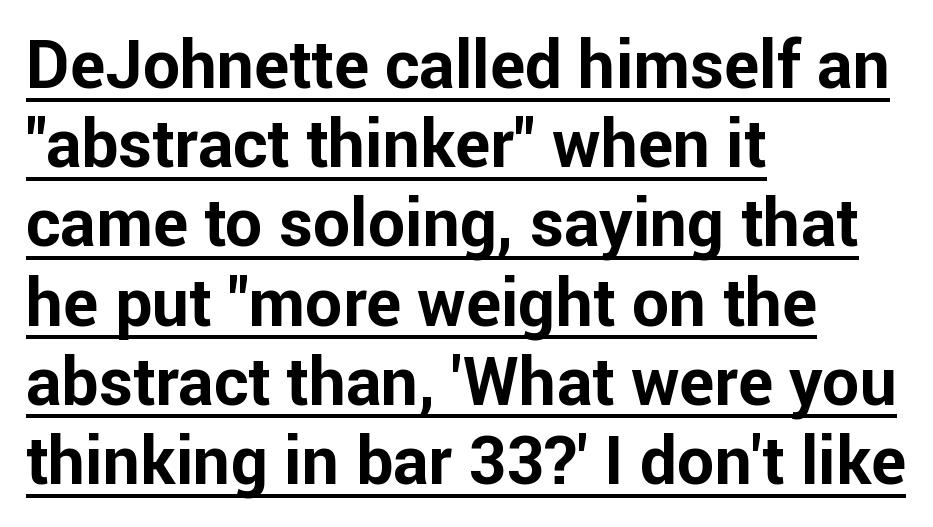
In terms of letterspacing, this is plain default setting. Set as a true bold cut, around the 700 mark. Do the characters align in a grid? No, the font is proportional. The font's upright variant was chosen for this text. Leftover space on each line is placed entirely after the last word. This sample uses a sans-serif face.
